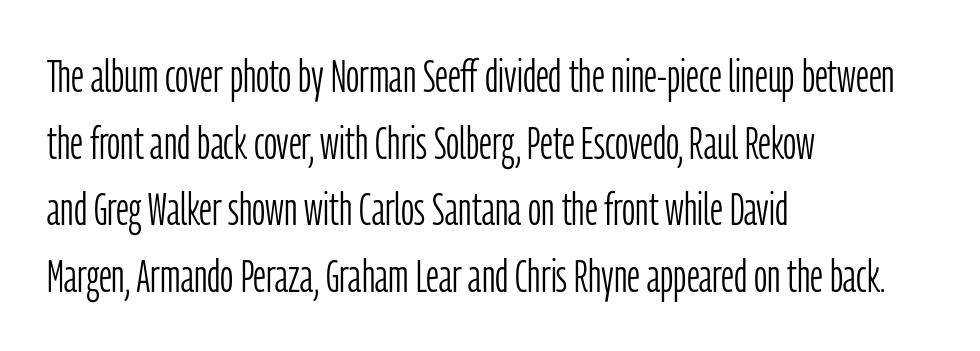
The image shows 46 px light, condensed sans-serif type, upright; set left-aligned, normal line spacing (1.45x), normal letter spacing, not underlined; low stroke contrast and a medium x-height.
